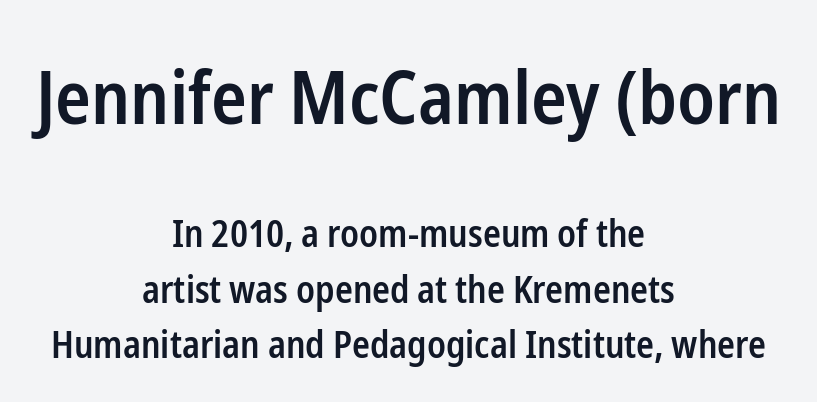
Q: Is the text bold? A: Semi-bold.
Q: Is the text italic (slanted)? A: No, it is upright.
Q: Is the typeface a serif or a sans-serif typeface? A: Sans-serif.
Q: Is the text underlined? A: No.
Q: How is the paragraph aligned? A: Centered.
Q: Is the spacing between letters normal or unusually wide? A: Normal.
Q: Is the spacing between lines tight, normal or loose? A: Normal.
Q: Which block of text is set in a larger size, the first (top) or the second (bottom)? A: The first (top) one.
Q: Width (condensed, normal, or wide)? A: Condensed.
Q: Stroke contrast? A: Low.
Q: x-height? A: Medium.
Q: Monospaced? A: No.
